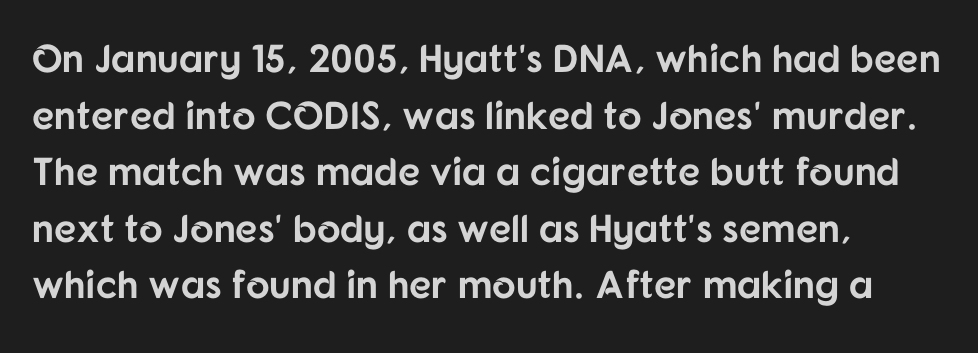
{"serif": "no", "italic": "no", "bold": "yes", "weight": "bold", "width": "normal", "stroke_contrast": "low", "x_height": "medium", "monospaced": "no", "underline": "no", "align": "left", "line_spacing": "normal", "line_spacing_ratio": 1.45, "letter_spacing": "normal", "letter_spacing_em": 0.0, "glyph_px": 39}
